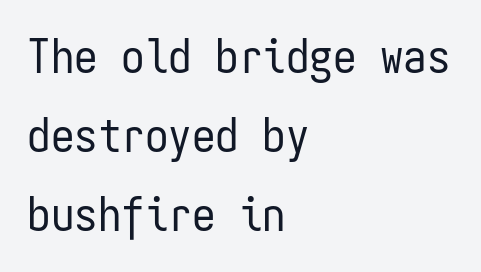
{"serif": "no", "italic": "no", "bold": "no", "weight": "regular", "width": "condensed", "stroke_contrast": "low", "x_height": "medium", "monospaced": "yes", "underline": "no", "align": "left", "line_spacing": "normal", "line_spacing_ratio": 1.68, "letter_spacing": "normal", "letter_spacing_em": 0.0, "glyph_px": 47}
